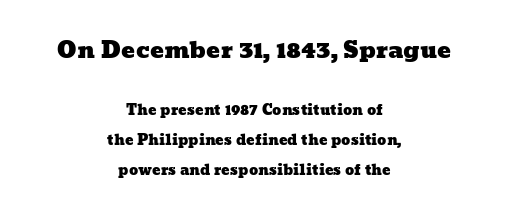
The image shows 23 px text type; set centered, loose line spacing (2.15x), normal letter spacing, not underlined; the first (top) block is 1.64x larger.
